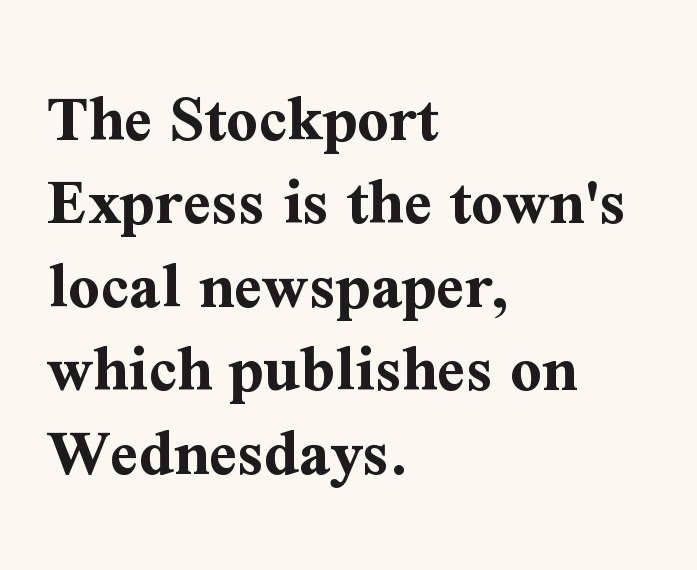
Characters remain perfectly vertical along every line. The face used here has the dense, thick strokes of a bold. Is this a fixed-width face? No — the glyphs have proportional, varying widths. A student would call this left alignment; a typographer would say flush left, rag right. Descender tails drop into unmarked territory.
